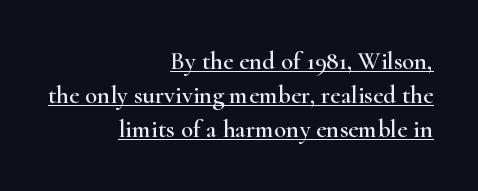
Q: Is the text italic (slanted)? A: No, it is upright.
Q: Is the text underlined? A: Yes.
Q: How is the paragraph aligned? A: Right-aligned.
Q: Is the spacing between letters normal or unusually wide? A: Normal.
Q: Is the spacing between lines tight, normal or loose? A: Normal.
